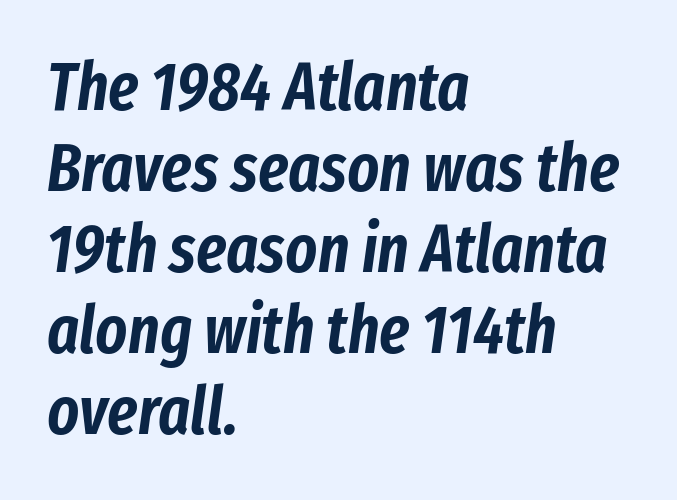
{"italic": "yes", "lean": "right", "slant_degrees": 8, "width": "condensed", "stroke_contrast": "low", "x_height": "medium", "monospaced": "no", "underline": "no", "align": "left", "line_spacing_ratio": 1.21, "letter_spacing": "normal", "letter_spacing_em": 0.0, "glyph_px": 67}
